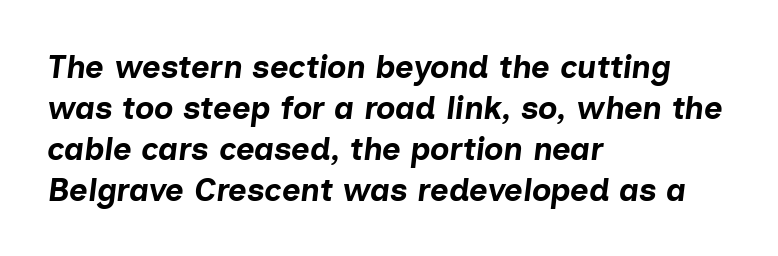
Rows of type keep a routine distance in the vertical direction. Is this a fixed-width face? No — the glyphs have proportional, varying widths. Which margin do the lines hug? The left one — the right edge is uneven. Is the type bold? Yes — the strokes are clearly thick and heavy. This sample uses an oblique cut, with every glyph tilted off the vertical. Decoration check: the copy has no underline.
